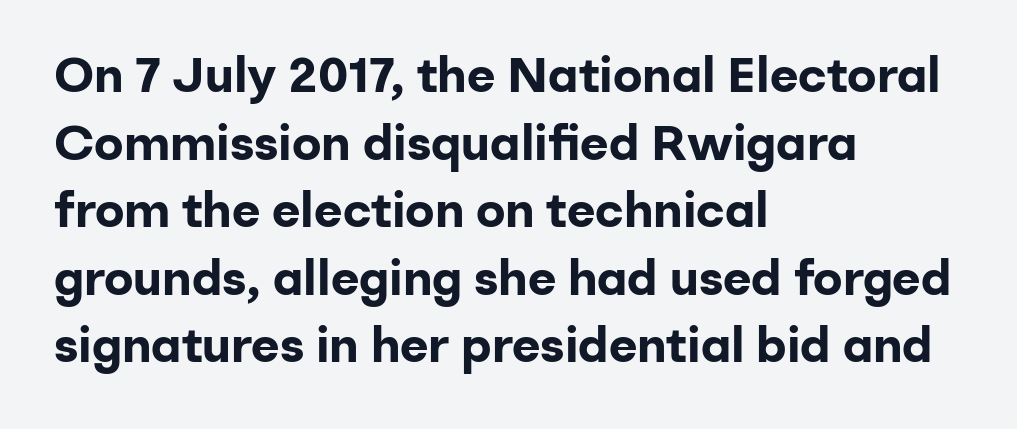
Q: Is the text bold? A: Yes.
Q: Is the text italic (slanted)? A: No, it is upright.
Q: Is the typeface a serif or a sans-serif typeface? A: Sans-serif.
Q: Is the text underlined? A: No.
Q: How is the paragraph aligned? A: Left-aligned.
Q: Is the spacing between letters normal or unusually wide? A: Normal.
Q: Is the spacing between lines tight, normal or loose? A: Normal.
Q: Width (condensed, normal, or wide)? A: Normal.
Q: Stroke contrast? A: Low.
Q: x-height? A: Medium.
Q: Monospaced? A: No.
